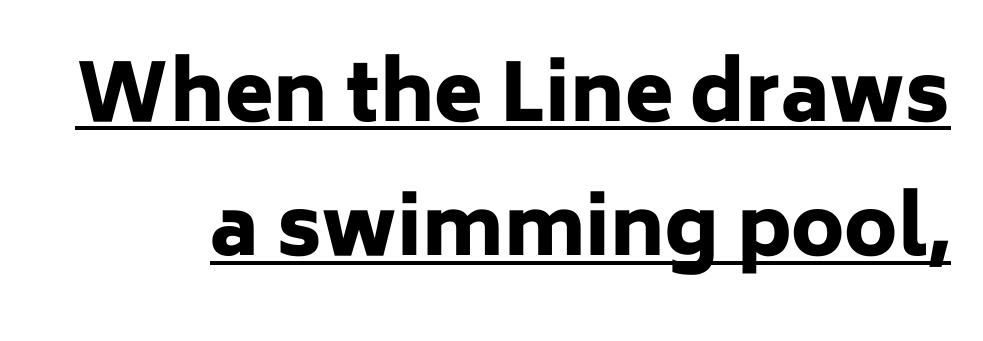
The image shows 79 px heavy sans-serif type, upright; set normal line spacing (1.7x), normal letter spacing, underlined; low stroke contrast and a medium x-height.
